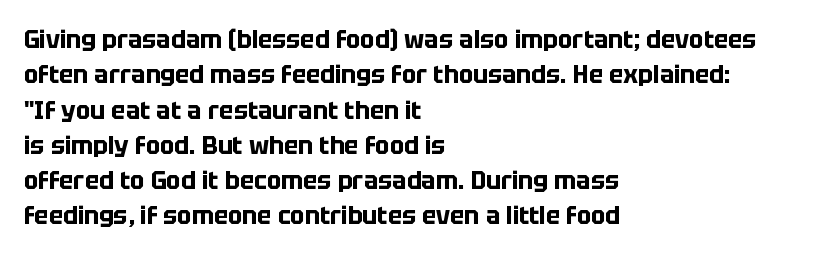
Q: Is the text bold? A: Yes.
Q: Is the text italic (slanted)? A: No, it is upright.
Q: Is the text underlined? A: No.
Q: How is the paragraph aligned? A: Left-aligned.
Q: Is the spacing between letters normal or unusually wide? A: Normal.
Q: Is the spacing between lines tight, normal or loose? A: Normal.
